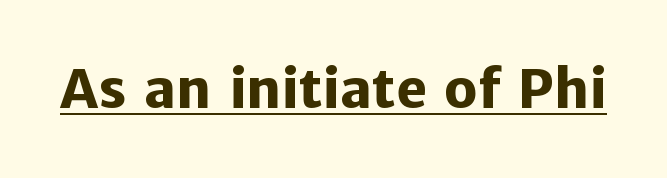
The image shows 53 px heavy sans-serif type, upright; set normal letter spacing, underlined; low stroke contrast and a medium x-height.
